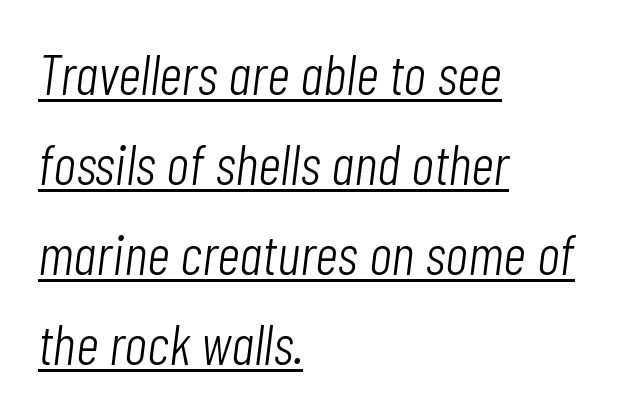
The image shows 57 px light, condensed type, italic (leaning right); set left-aligned, normal line spacing (1.58x), normal letter spacing, underlined; low stroke contrast and a medium x-height.
